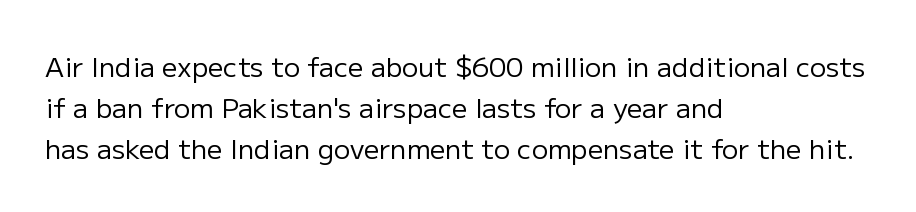
The image shows 27 px text type, upright; set left-aligned, normal line spacing (1.51x), normal letter spacing, not underlined.
